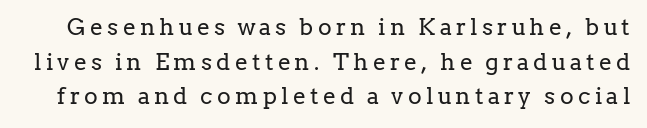
Any mark beneath the type? The region is blank. The cut favours lightness, reaching ordinary text weight at its darkest. Posture: straight, roman, zero tilt. The leading is moderate, giving the passage an even texture.
